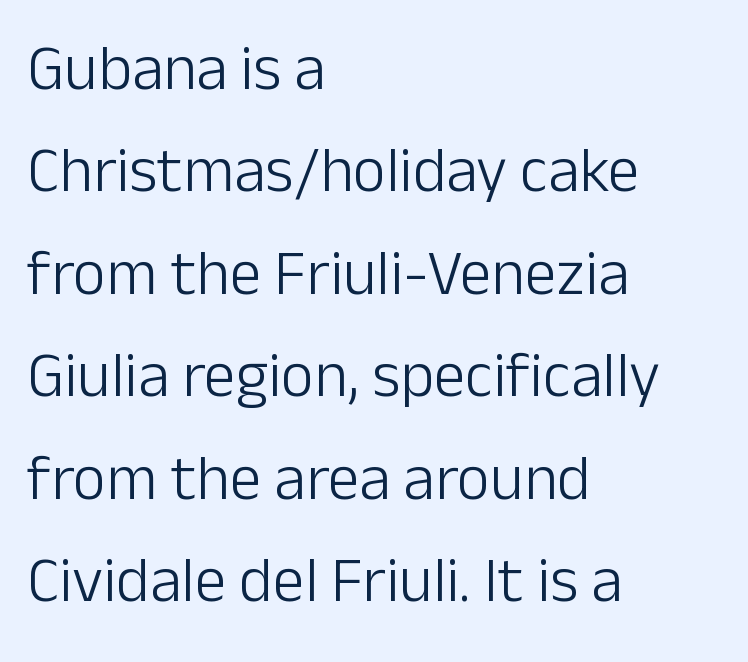
The image shows 64 px light sans-serif type, upright; set left-aligned, normal line spacing (1.6x), normal letter spacing, not underlined; low stroke contrast and a medium x-height.
